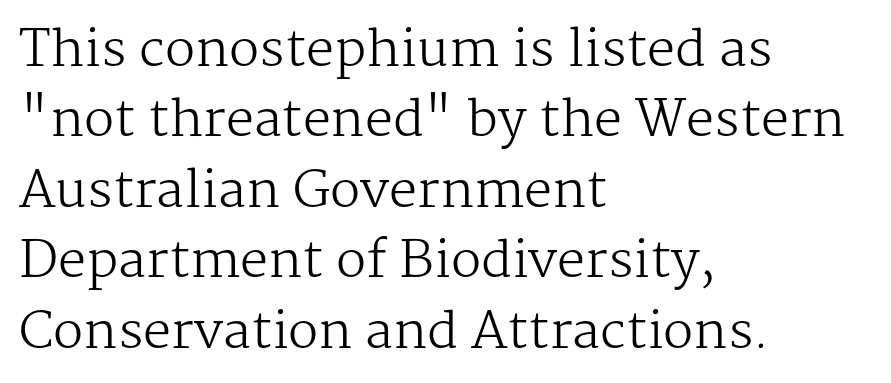
Q: Is the text bold? A: No.
Q: Is the text italic (slanted)? A: No, it is upright.
Q: Is the typeface a serif or a sans-serif typeface? A: Serif.
Q: Is the text underlined? A: No.
Q: How is the paragraph aligned? A: Left-aligned.
Q: Is the spacing between letters normal or unusually wide? A: Normal.
Q: Is the spacing between lines tight, normal or loose? A: Normal.
Q: Width (condensed, normal, or wide)? A: Normal.
Q: Stroke contrast? A: Medium.
Q: x-height? A: Medium.
Q: Monospaced? A: No.
